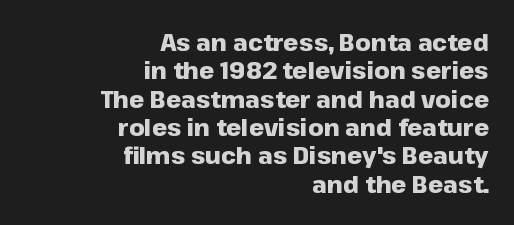
Q: Is the text bold? A: Yes.
Q: Is the text italic (slanted)? A: No, it is upright.
Q: Is the text underlined? A: No.
Q: How is the paragraph aligned? A: Right-aligned.
Q: Is the spacing between letters normal or unusually wide? A: Normal.
